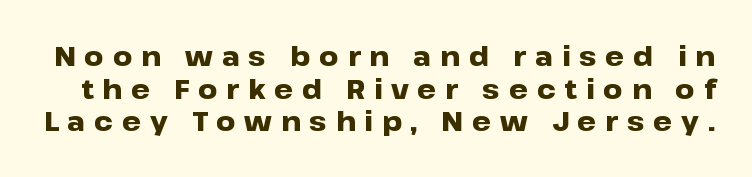
The image shows 27 px bold type, upright; set line spacing 1.21x, unusually wide letter spacing (+0.32 em), not underlined.
